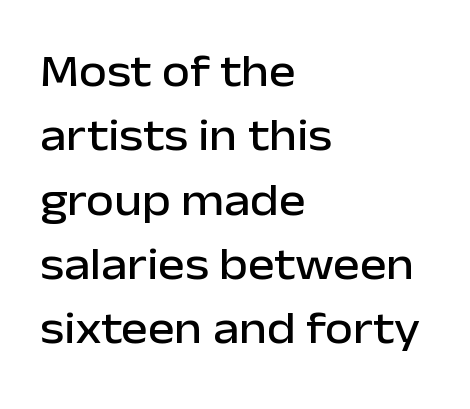
{"serif": "no", "italic": "no", "width": "normal", "stroke_contrast": "low", "x_height": "medium", "monospaced": "no", "underline": "no", "align": "left", "line_spacing": "normal", "line_spacing_ratio": 1.43, "letter_spacing": "normal", "letter_spacing_em": 0.0, "glyph_px": 45}
